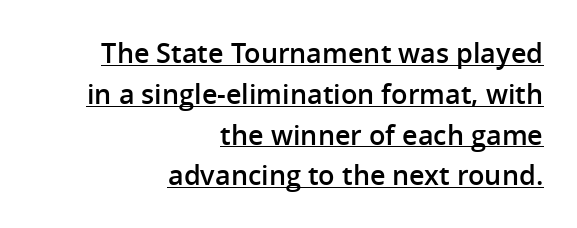
{"italic": "no", "bold": "semi", "underline": "yes", "align": "right", "line_spacing": "normal", "line_spacing_ratio": 1.51, "letter_spacing": "normal", "letter_spacing_em": 0.0, "glyph_px": 27}
